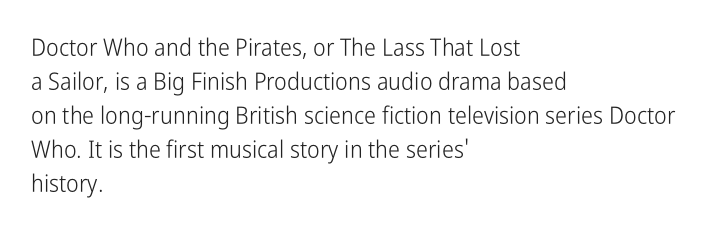
Q: Is the text bold? A: No.
Q: Is the text italic (slanted)? A: No, it is upright.
Q: Is the text underlined? A: No.
Q: How is the paragraph aligned? A: Left-aligned.
Q: Is the spacing between letters normal or unusually wide? A: Normal.
Q: Is the spacing between lines tight, normal or loose? A: Normal.
